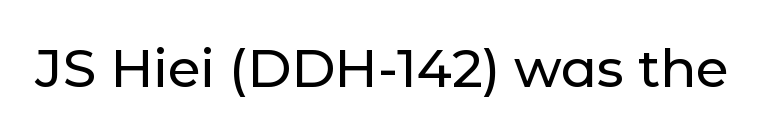
This is the regular roman posture of the typeface. The area under the type is left untouched. The passage shown has conventional tracking throughout. The text was rendered using a sans face with plain stroke endings. Spacing verdict: proportional, widths tailored to each character.
